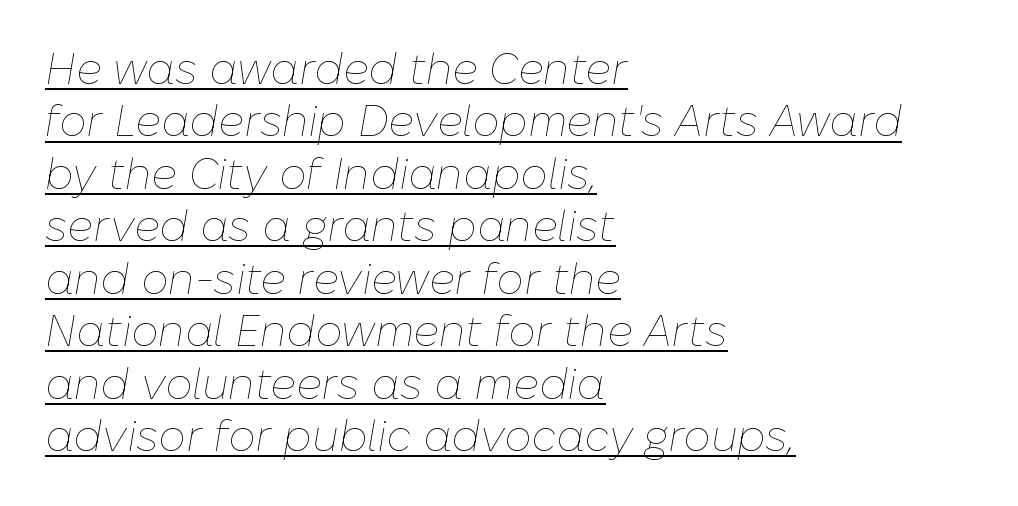
Q: Is the text bold? A: No.
Q: Is the text italic (slanted)? A: Yes, it leans right by about 10 degrees.
Q: Is the text underlined? A: Yes.
Q: How is the paragraph aligned? A: Left-aligned.
Q: Is the spacing between letters normal or unusually wide? A: Normal.
Q: Width (condensed, normal, or wide)? A: Normal.
Q: Stroke contrast? A: Low.
Q: x-height? A: Medium.
Q: Monospaced? A: No.
